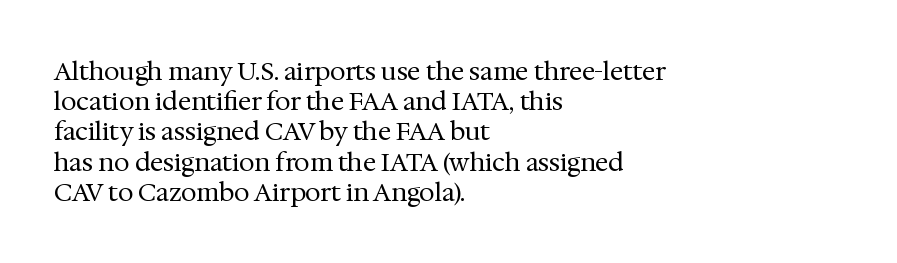
Q: Is the text bold? A: No.
Q: Is the text italic (slanted)? A: No, it is upright.
Q: Is the text underlined? A: No.
Q: How is the paragraph aligned? A: Left-aligned.
Q: Is the spacing between letters normal or unusually wide? A: Normal.
